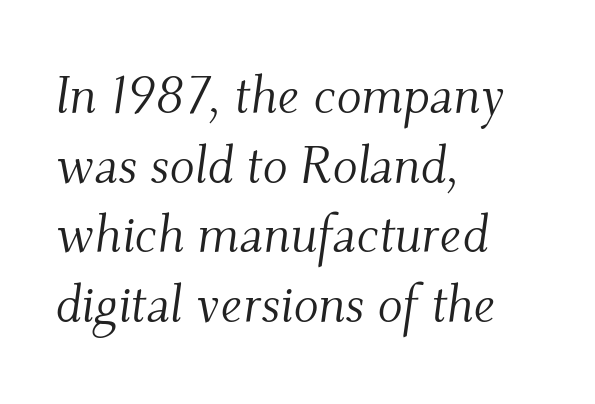
{"serif": "yes", "italic": "yes", "lean": "right", "slant_degrees": 9, "bold": "no", "weight": "light", "width": "normal", "stroke_contrast": "medium", "x_height": "small", "monospaced": "no", "underline": "no", "align": "left", "line_spacing": "normal", "line_spacing_ratio": 1.34, "letter_spacing": "normal", "letter_spacing_em": 0.0, "glyph_px": 52}
